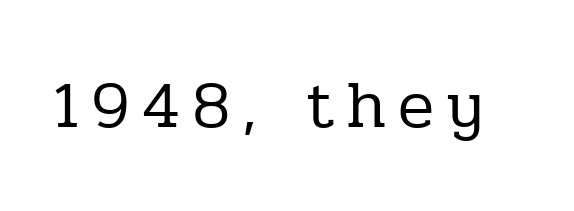
{"serif": "yes", "italic": "no", "bold": "no", "weight": "regular", "width": "normal", "stroke_contrast": "low", "x_height": "medium", "monospaced": "no", "underline": "no", "glyph_px": 67}
